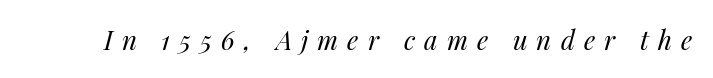
The image shows 26 px text type, italic (leaning right); set unusually wide letter spacing (+0.35 em), not underlined.
